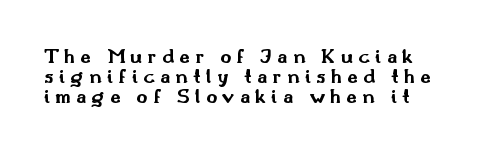
Descenders are the only things crossing below the line. The vertical gap from one line to the next is small. Does extra space separate the letters? Yes, quite a lot of it. Students, this is bold: see how much ink each stroke carries. The specimen reads as upright at a glance.
